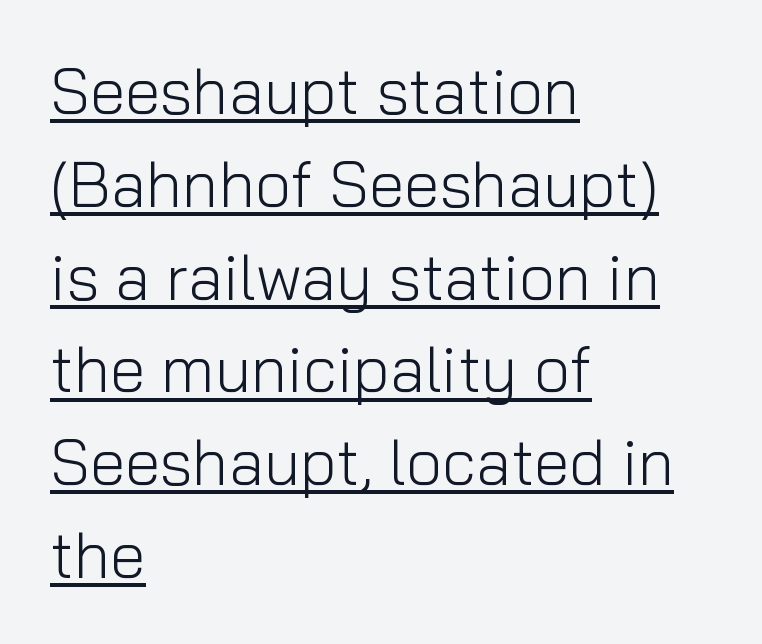
The image shows 64 px light sans-serif type, upright; set left-aligned, normal line spacing (1.45x), normal letter spacing, underlined; low stroke contrast and a medium x-height.
